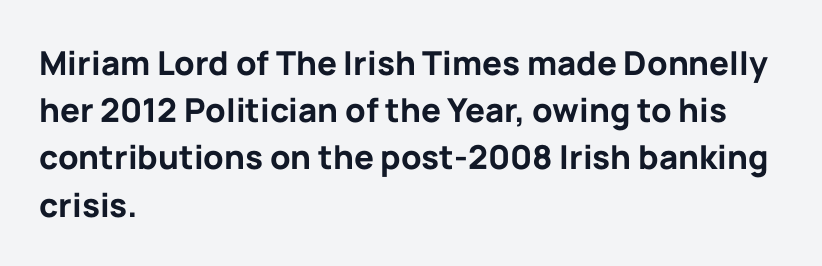
The image shows 33 px bold sans-serif type, upright; set left-aligned, normal line spacing (1.43x), normal letter spacing, not underlined; low stroke contrast and a medium x-height.
